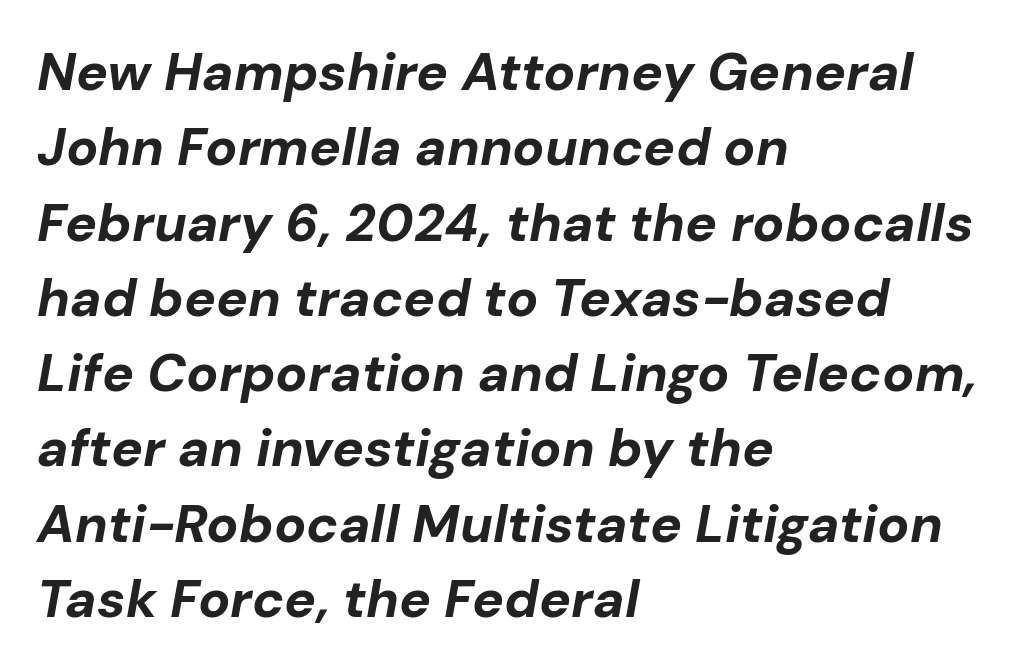
Q: Is the text bold? A: Yes.
Q: Is the text italic (slanted)? A: Yes, it leans right by about 10 degrees.
Q: Is the text underlined? A: No.
Q: How is the paragraph aligned? A: Left-aligned.
Q: Is the spacing between letters normal or unusually wide? A: Normal.
Q: Is the spacing between lines tight, normal or loose? A: Normal.
Q: Width (condensed, normal, or wide)? A: Normal.
Q: Stroke contrast? A: Low.
Q: x-height? A: Medium.
Q: Monospaced? A: No.
